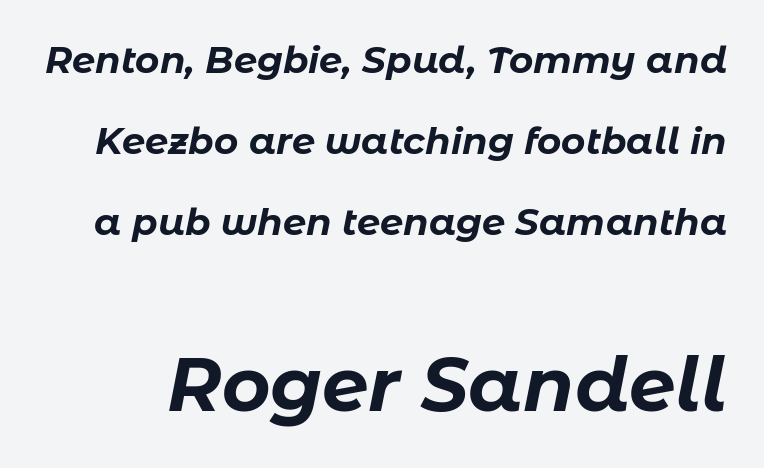
Q: Is the text bold? A: Yes.
Q: Is the text italic (slanted)? A: Yes, it leans right by about 11 degrees.
Q: Is the text underlined? A: No.
Q: Is the spacing between letters normal or unusually wide? A: Normal.
Q: Is the spacing between lines tight, normal or loose? A: Loose.
Q: Which block of text is set in a larger size, the first (top) or the second (bottom)? A: The second (bottom) one.
Q: Width (condensed, normal, or wide)? A: Normal.
Q: Stroke contrast? A: Low.
Q: x-height? A: Medium.
Q: Monospaced? A: No.
